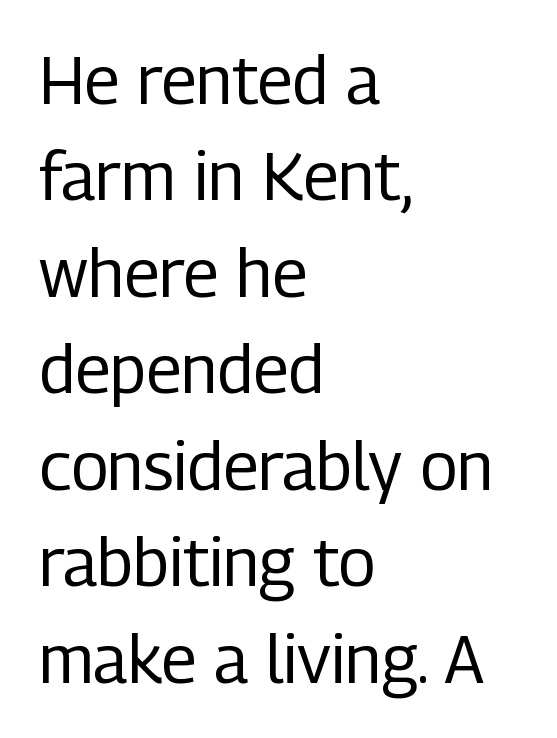
Honestly, the row spacing looks completely unremarkable. Every character sits straight up, as roman type does. The letters advance in unequal steps, a hallmark of proportional type. Type style note: lacks serifs. Stem width sits at or under what a default text font uses.
